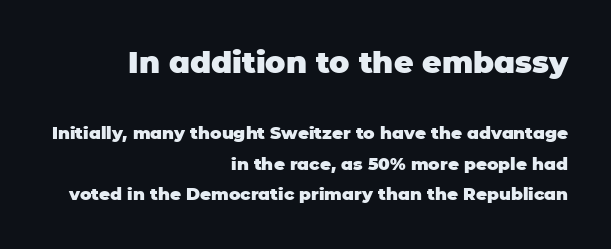
{"serif": "no", "italic": "no", "bold": "yes", "weight": "heavy", "width": "normal", "stroke_contrast": "low", "x_height": "large", "monospaced": "no", "underline": "no", "align": "right", "line_spacing_ratio": 1.82, "letter_spacing": "normal", "letter_spacing_em": 0.0, "larger_block": "first", "size_ratio": 1.76, "glyph_px": 30}
